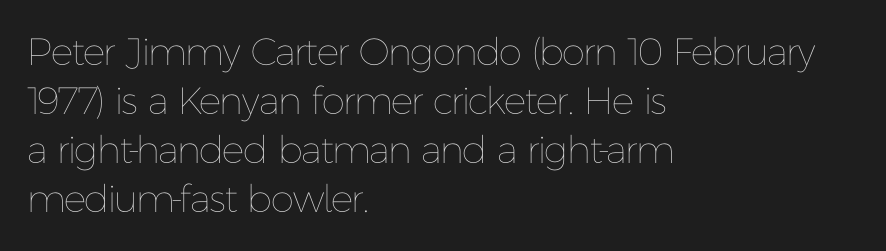
{"italic": "no", "bold": "no", "weight": "thin", "width": "normal", "stroke_contrast": "low", "x_height": "medium", "monospaced": "no", "underline": "no", "align": "left", "line_spacing": "normal", "line_spacing_ratio": 1.29, "letter_spacing": "normal", "letter_spacing_em": 0.0, "glyph_px": 38}
